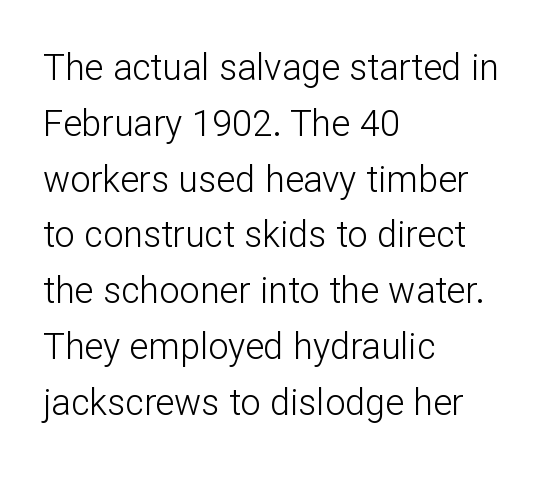
The image shows 36 px light sans-serif type, upright; set left-aligned, normal line spacing (1.55x), normal letter spacing, not underlined; low stroke contrast and a medium x-height.
